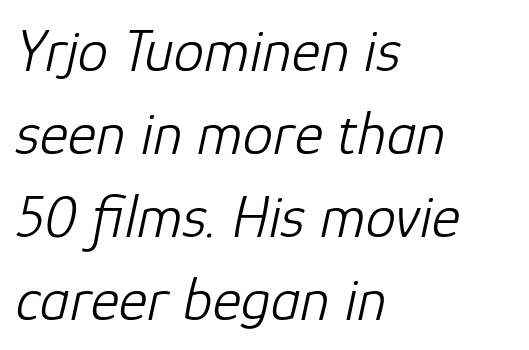
Underline: absent. Characters are canted at an angle relative to the baseline's perpendicular. The rendering uses a moderate line-height, typical for paragraphs. No chunkiness to these letters — they're not bold. Does the copy run flush right? No — it runs flush left. Look at the tracking — it's just the regular setting, nothing added.
